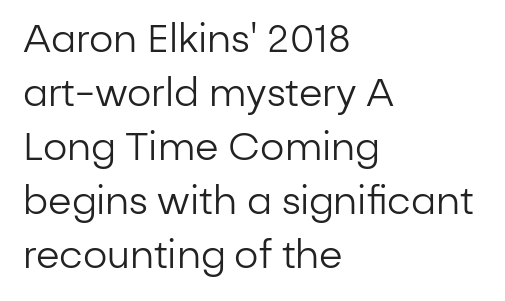
The image shows 38 px regular-weight sans-serif type, upright; set left-aligned, normal line spacing (1.42x), normal letter spacing, not underlined; low stroke contrast and a medium x-height.
